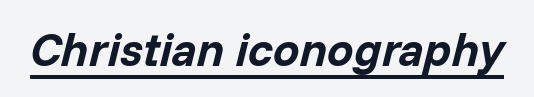
{"italic": "yes", "lean": "right", "slant_degrees": 14, "bold": "yes", "weight": "bold", "width": "normal", "stroke_contrast": "low", "x_height": "medium", "monospaced": "no", "underline": "yes", "letter_spacing": "normal", "letter_spacing_em": 0.0, "glyph_px": 47}
